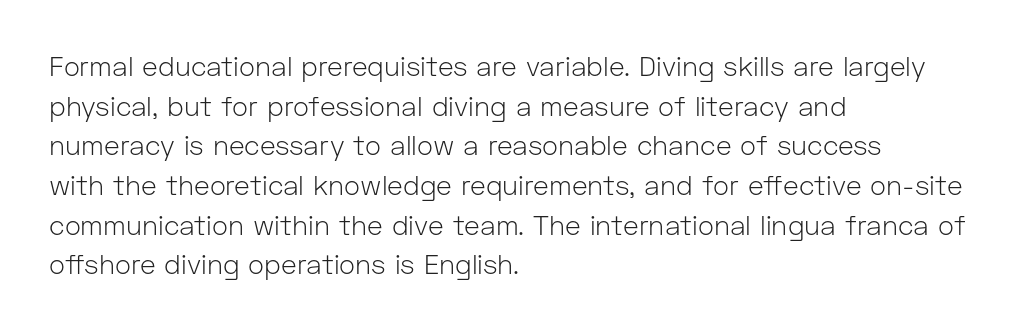
Notice how descenders clear the ascenders below comfortably — that's standard leading. Inter-character spacing is left at the font's built-in metrics. Bare-footed words on every line. The strokes are not fattened; the text isn't bold. A student would call this left alignment; a typographer would say flush left, rag right.
